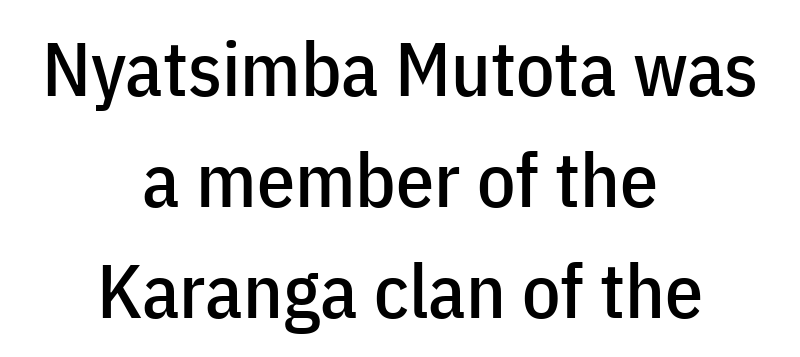
The image shows 76 px condensed sans-serif type, upright; set centered, normal line spacing (1.46x), normal letter spacing, not underlined; low stroke contrast and a medium x-height.
